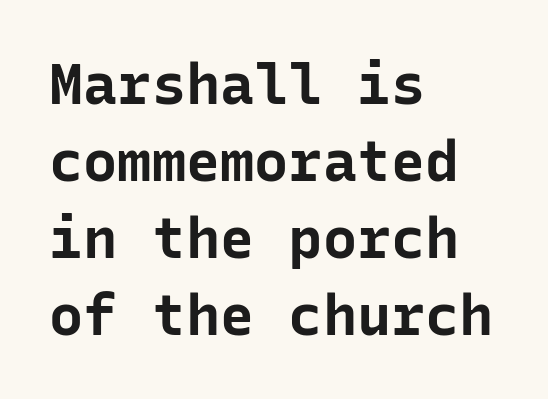
{"serif": "no", "italic": "no", "bold": "yes", "weight": "bold", "width": "normal", "stroke_contrast": "low", "x_height": "medium", "monospaced": "yes", "underline": "no", "align": "left", "line_spacing": "normal", "line_spacing_ratio": 1.35, "letter_spacing": "normal", "letter_spacing_em": 0.0, "glyph_px": 57}
